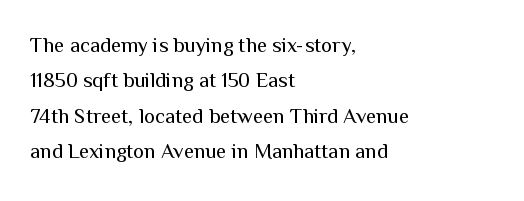
The image shows 21 px text type, upright; set left-aligned, normal line spacing (1.69x), normal letter spacing, not underlined.
